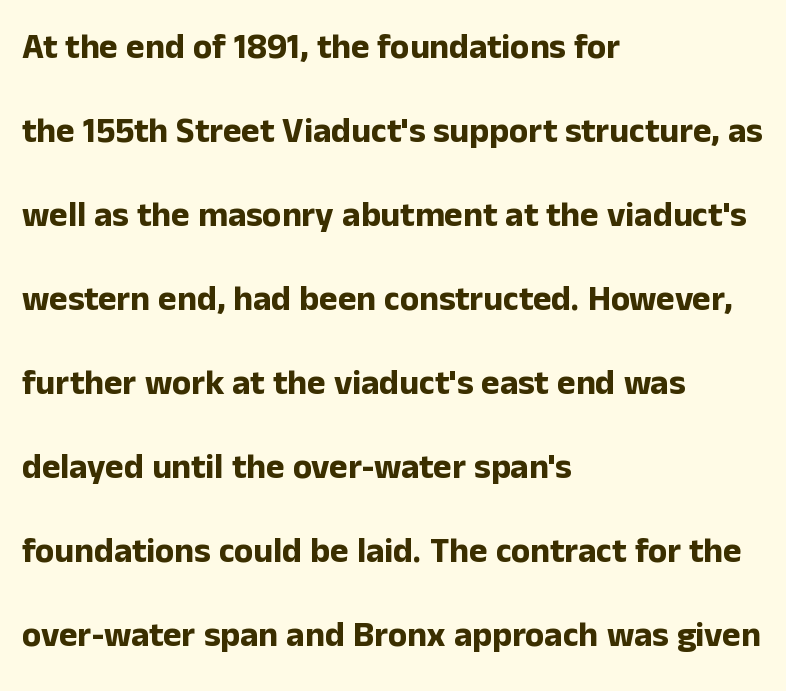
Q: Is the text bold? A: Yes.
Q: Is the text italic (slanted)? A: No, it is upright.
Q: Is the typeface a serif or a sans-serif typeface? A: Sans-serif.
Q: Is the text underlined? A: No.
Q: How is the paragraph aligned? A: Left-aligned.
Q: Is the spacing between letters normal or unusually wide? A: Normal.
Q: Is the spacing between lines tight, normal or loose? A: Loose.
Q: Width (condensed, normal, or wide)? A: Normal.
Q: Stroke contrast? A: Low.
Q: x-height? A: Medium.
Q: Monospaced? A: No.
